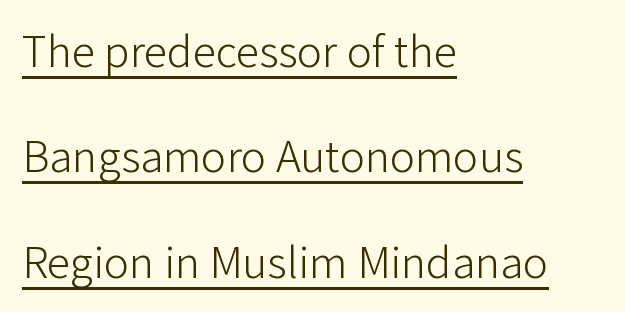
{"serif": "no", "italic": "no", "bold": "no", "weight": "light", "width": "normal", "stroke_contrast": "low", "x_height": "medium", "monospaced": "no", "underline": "yes", "align": "left", "line_spacing": "loose", "line_spacing_ratio": 2.24, "letter_spacing": "normal", "letter_spacing_em": 0.0, "glyph_px": 47}
